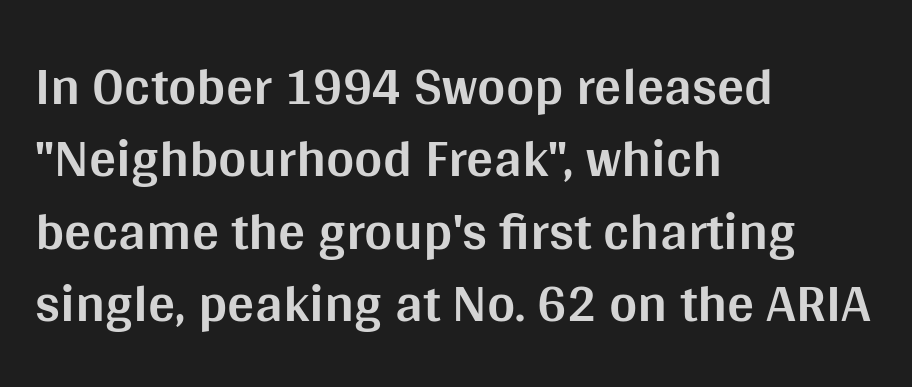
The space between consecutive lines is moderate. Compared with a centered layout, this one pins lines to the left instead. Looks like regular typesetting: each glyph gets only the width it needs. Observe the absence of serifs on each vertical stroke in this sample. Honestly, the letter spacing is just normal — you wouldn't notice it.
